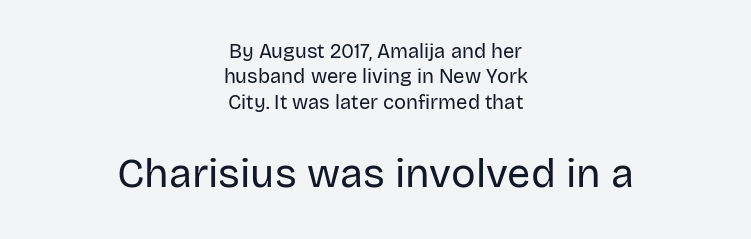
These glyphs show unthickened strokes, regular width or finer. Line starts and ends both wander, symmetrically. Think of a printed novel: that variable character pitch is what you see here. The later block is typeset at a bigger size than the earlier block. Unmarked baselines from the first word to the last. Serif or sans? Sans — the stroke terminals are bare.
